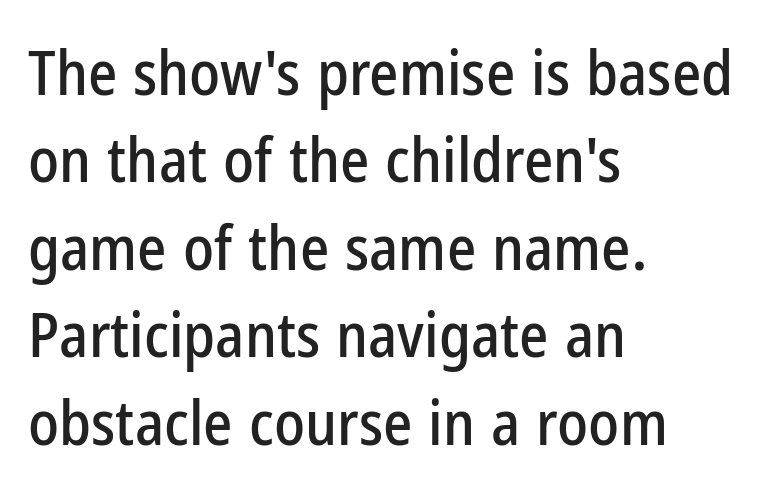
{"serif": "no", "italic": "no", "width": "condensed", "stroke_contrast": "low", "x_height": "medium", "monospaced": "no", "underline": "no", "align": "left", "line_spacing": "normal", "line_spacing_ratio": 1.41, "letter_spacing": "normal", "letter_spacing_em": 0.0, "glyph_px": 62}
